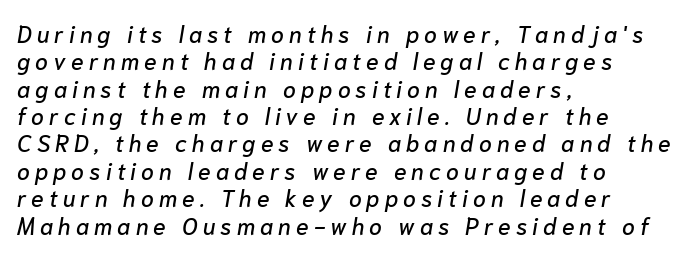
The image shows 23 px text type, italic (leaning right); set left-aligned, line spacing 1.19x, unusually wide letter spacing (+0.22 em), not underlined.
